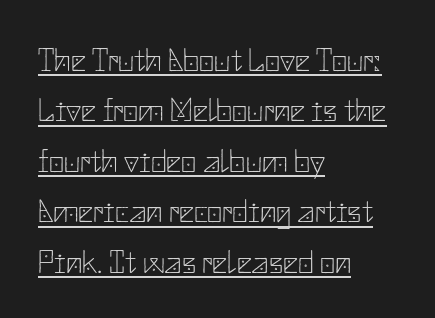
{"serif": "no", "italic": "no", "bold": "no", "weight": "thin", "width": "normal", "stroke_contrast": "low", "x_height": "small", "underline": "yes", "align": "left", "line_spacing": "normal", "line_spacing_ratio": 1.53, "letter_spacing": "normal", "letter_spacing_em": 0.0, "glyph_px": 33}
